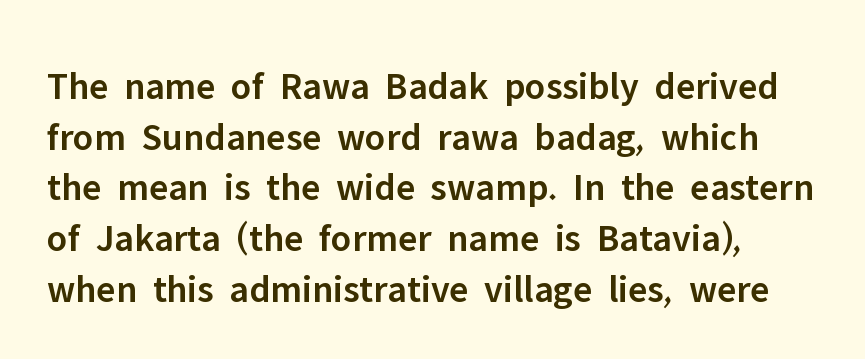
{"serif": "no", "italic": "no", "bold": "semi", "weight": "semibold", "width": "normal", "stroke_contrast": "low", "x_height": "medium", "monospaced": "no", "underline": "no", "line_spacing": "normal", "line_spacing_ratio": 1.3, "letter_spacing": "normal", "letter_spacing_em": 0.0, "glyph_px": 39}
